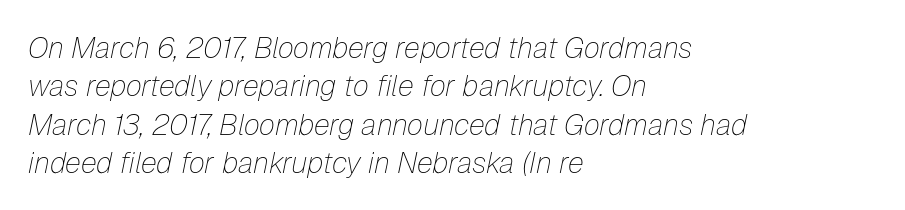
{"italic": "yes", "lean": "right", "slant_degrees": 12, "bold": "no", "weight": "thin", "width": "normal", "stroke_contrast": "low", "x_height": "medium", "monospaced": "no", "underline": "no", "align": "left", "line_spacing": "normal", "line_spacing_ratio": 1.32, "letter_spacing": "normal", "letter_spacing_em": 0.0, "glyph_px": 29}
